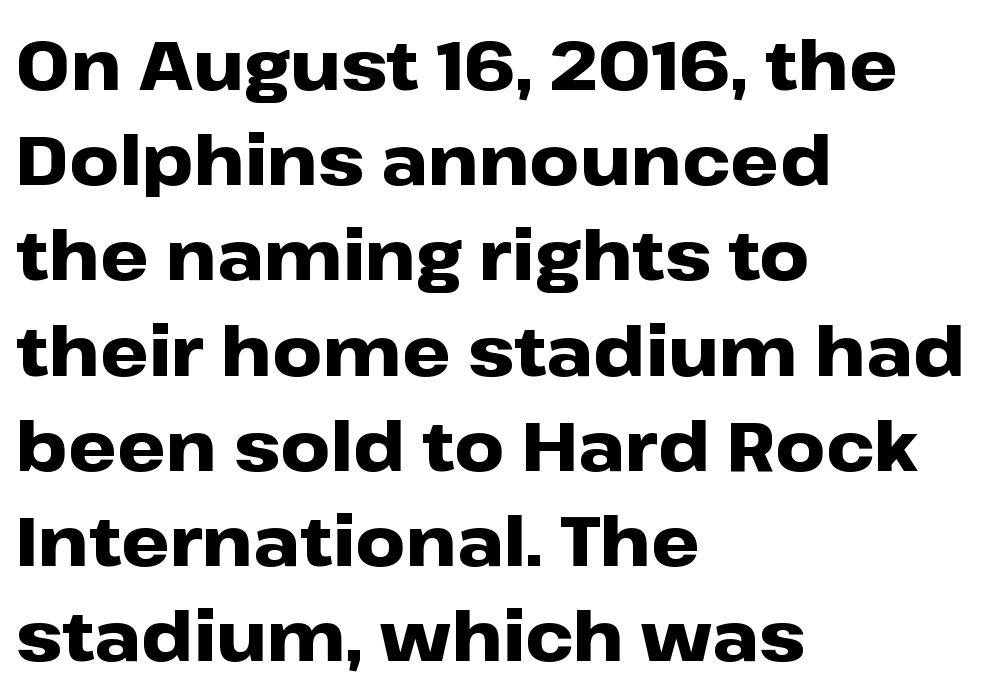
Q: Is the text bold? A: Yes.
Q: Is the text italic (slanted)? A: No, it is upright.
Q: Is the typeface a serif or a sans-serif typeface? A: Sans-serif.
Q: Is the text underlined? A: No.
Q: How is the paragraph aligned? A: Left-aligned.
Q: Is the spacing between letters normal or unusually wide? A: Normal.
Q: Is the spacing between lines tight, normal or loose? A: Normal.
Q: Width (condensed, normal, or wide)? A: Wide.
Q: Stroke contrast? A: Low.
Q: x-height? A: Medium.
Q: Monospaced? A: No.
